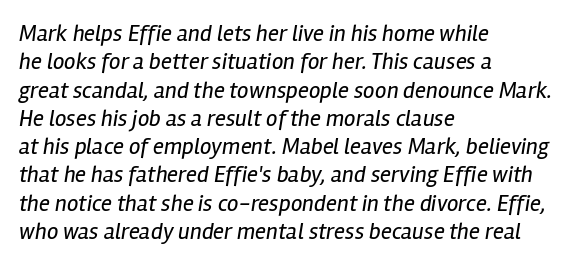
Nobody touched the tracking dial on this one. Ink coverage per letter is moderate at most. The words here are not underlined. Designer's note — italics engaged.
